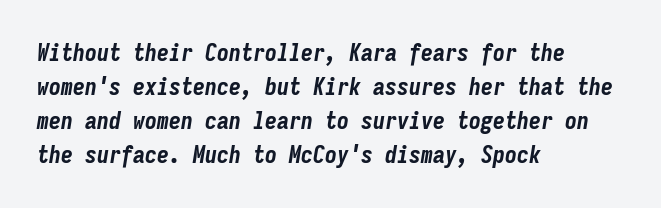
Check under the words: just untouched page. There's an unmistakable incline to the writing here. The letterforms sit shoulder to shoulder at normal distance. Is the block centered? No — it sits flush against the left margin. Its strokes are broad and dark, the hallmark of bold type. Students, observe: this is what conventionally led text looks like.
